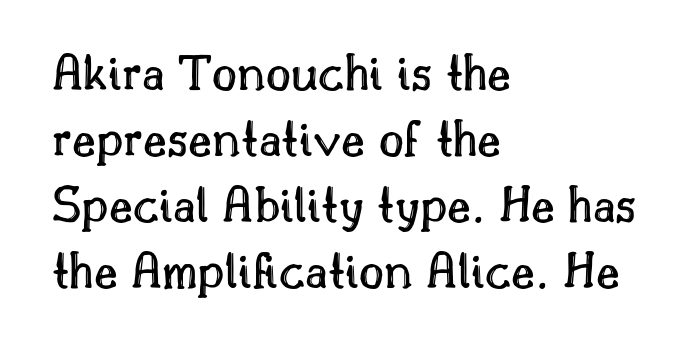
The image shows 54 px text type, upright; set left-aligned, line spacing 1.22x, normal letter spacing, not underlined; a small x-height.
